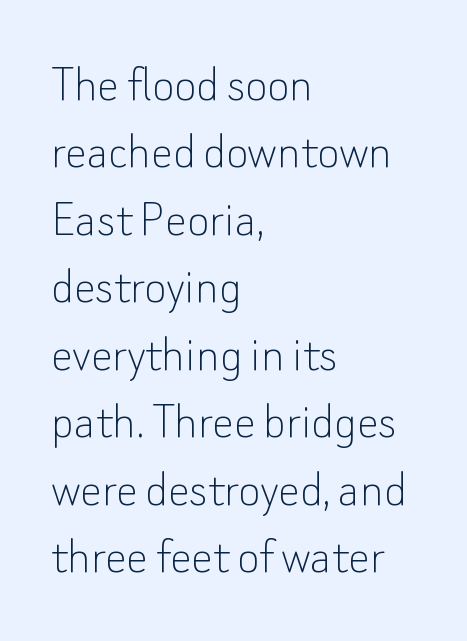
{"serif": "no", "italic": "no", "bold": "no", "weight": "thin", "width": "normal", "stroke_contrast": "low", "x_height": "small", "monospaced": "no", "underline": "no", "align": "left", "line_spacing": "normal", "line_spacing_ratio": 1.25, "letter_spacing": "normal", "letter_spacing_em": 0.0, "glyph_px": 54}
